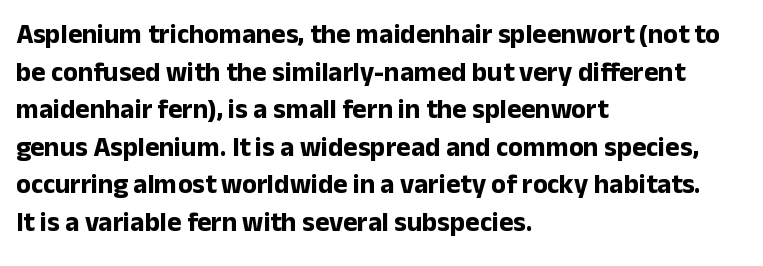
Its strokes are broad and dark, the hallmark of bold type. The letterforms sit shoulder to shoulder at normal distance. Horizontal alignment here is leftward, the default for most running prose. Each new line begins a customary step beneath the previous one. Has an underline been added? It has not. Characters remain perfectly vertical along every line.
